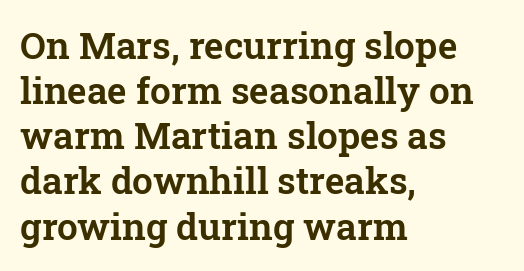
The image shows 37 px serif type, upright; set left-aligned, line spacing 1.22x, normal letter spacing, not underlined; low stroke contrast and a medium x-height.
